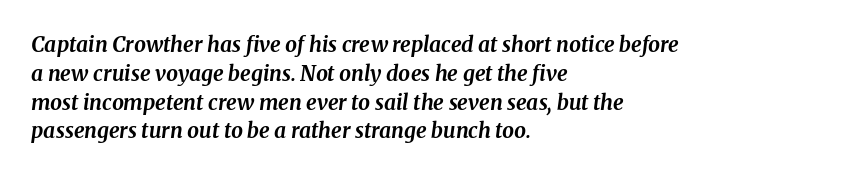
Q: Is the text bold? A: Yes.
Q: Is the text italic (slanted)? A: Yes, it leans right by about 8 degrees.
Q: Is the text underlined? A: No.
Q: How is the paragraph aligned? A: Left-aligned.
Q: Is the spacing between letters normal or unusually wide? A: Normal.
Q: Is the spacing between lines tight, normal or loose? A: Normal.
